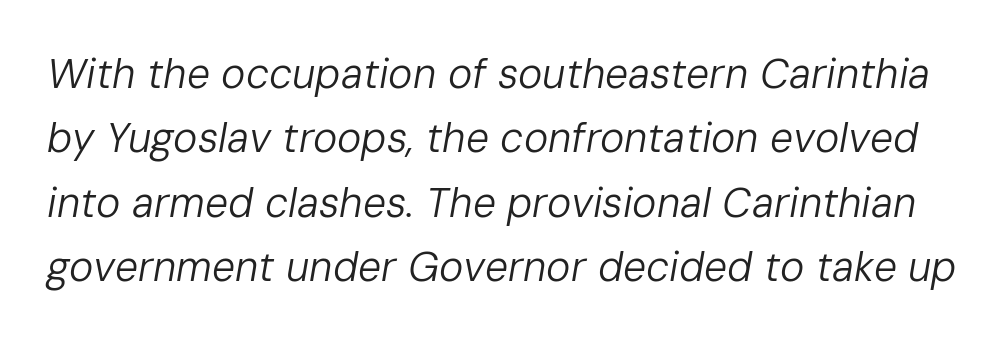
The image shows 41 px regular-weight type, italic (leaning right); set normal line spacing (1.57x), normal letter spacing, not underlined; low stroke contrast and a medium x-height.
